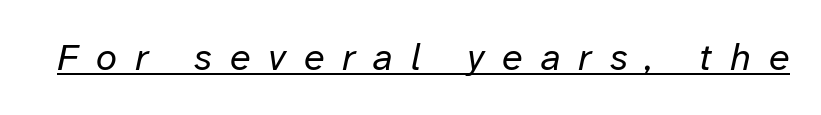
{"italic": "yes", "lean": "right", "slant_degrees": 12, "bold": "no", "weight": "regular", "width": "normal", "stroke_contrast": "low", "x_height": "medium", "monospaced": "no", "underline": "yes", "letter_spacing": "wide", "letter_spacing_em": 0.47, "glyph_px": 38}
